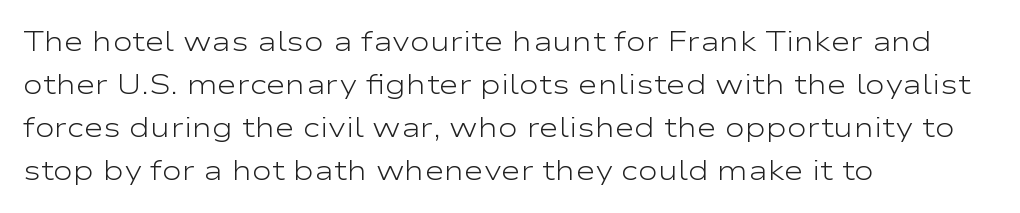
Line beginnings align vertically; line endings do not. Quick note: not italic, upright. No chunkiness to these letters — they're not bold. Default kerning and tracking; the words read as compact shapes.
